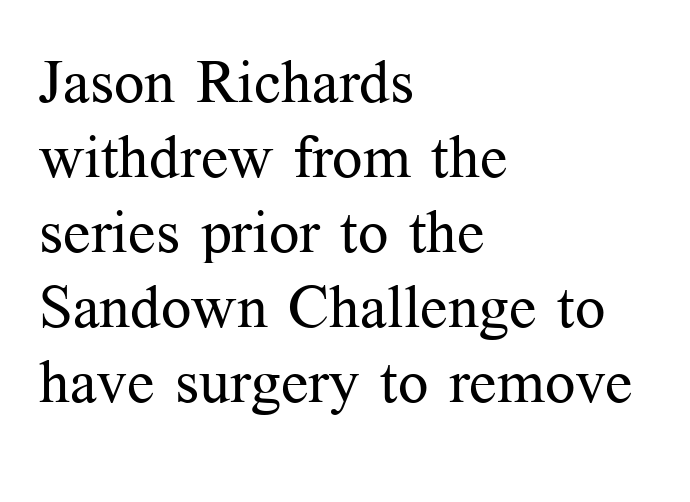
The image shows 60 px regular-weight serif type, upright; set left-aligned, normal line spacing (1.25x), normal letter spacing, not underlined; medium stroke contrast and a medium x-height.
